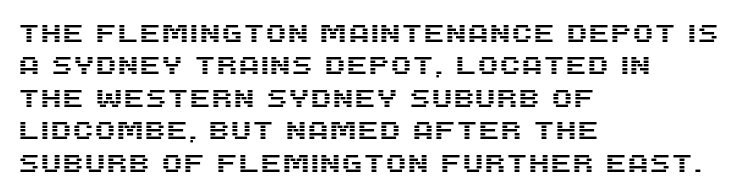
The image shows 25 px text type, upright; set left-aligned, normal line spacing (1.3x), normal letter spacing, not underlined.
